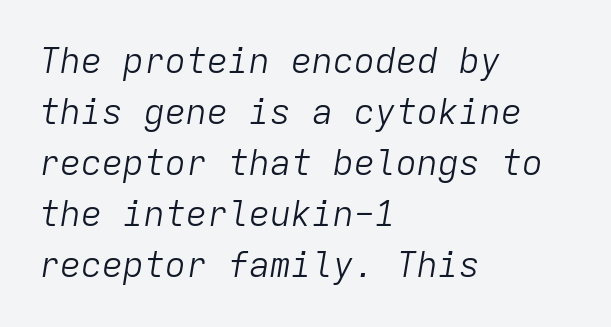
The image shows 35 px light type, italic (leaning right), monospaced; set left-aligned, normal line spacing (1.46x), normal letter spacing, not underlined; low stroke contrast and a medium x-height.
